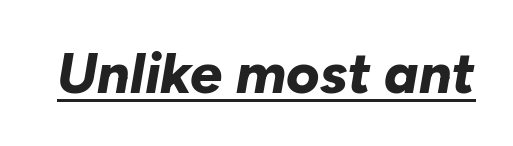
{"italic": "yes", "lean": "right", "slant_degrees": 10, "bold": "yes", "weight": "bold", "width": "normal", "stroke_contrast": "low", "x_height": "medium", "monospaced": "no", "underline": "yes", "letter_spacing": "normal", "letter_spacing_em": 0.0, "glyph_px": 57}
